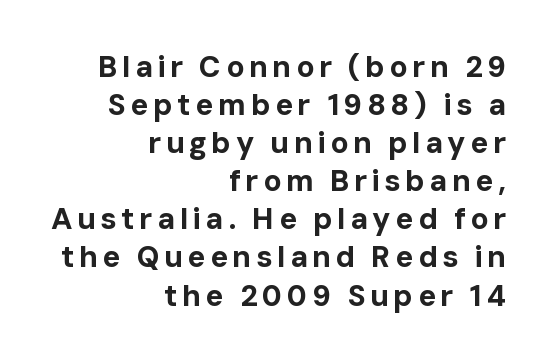
{"serif": "no", "italic": "no", "bold": "yes", "weight": "bold", "width": "normal", "stroke_contrast": "low", "x_height": "medium", "monospaced": "no", "underline": "no", "align": "right", "line_spacing": "normal", "line_spacing_ratio": 1.27, "glyph_px": 30}
